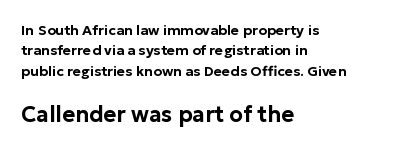
Q: Is the text italic (slanted)? A: No, it is upright.
Q: Is the text underlined? A: No.
Q: How is the paragraph aligned? A: Left-aligned.
Q: Is the spacing between letters normal or unusually wide? A: Normal.
Q: Is the spacing between lines tight, normal or loose? A: Normal.
Q: Which block of text is set in a larger size, the first (top) or the second (bottom)? A: The second (bottom) one.
